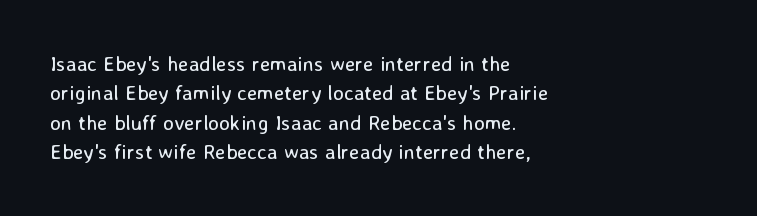
The image shows 21 px text type, upright; set left-aligned, normal line spacing (1.4x), normal letter spacing, not underlined.
